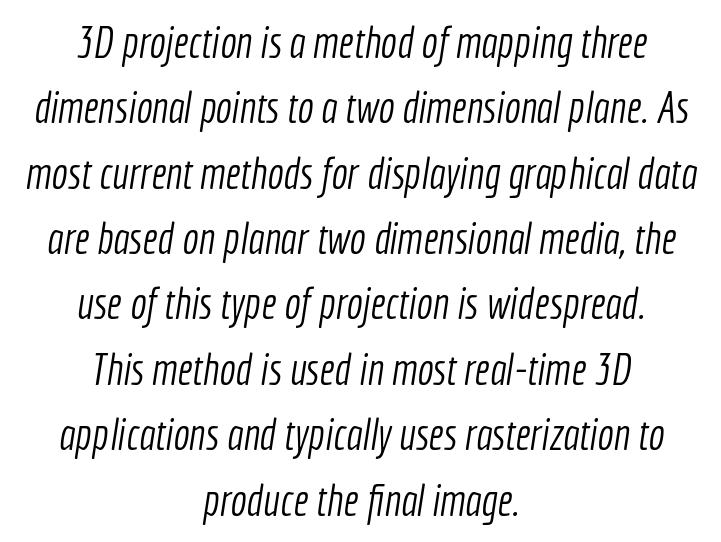
Does extra space separate the letters? No, they use regular spacing. Honestly, the row spacing looks completely unremarkable. No letter is thick-stroked: the sample isn't bold. The face used here is a sans, in the tradition of grotesques and geometrics. The rag falls on both sides of this text block equally. This rendering features lettering with no underline.
